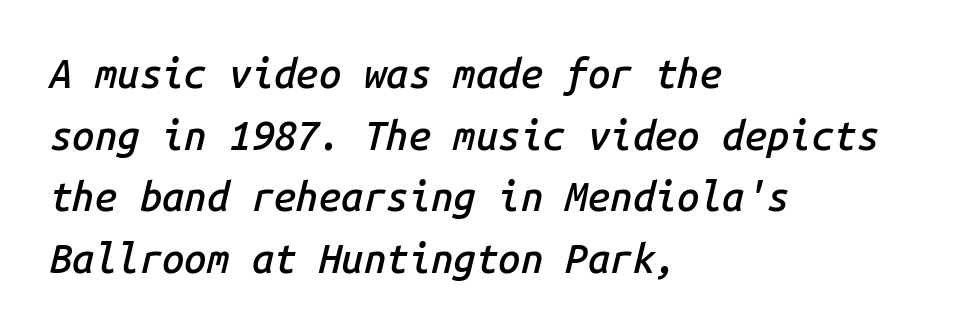
The image shows 40 px semibold type, italic (leaning right), monospaced; set left-aligned, normal line spacing (1.54x), normal letter spacing, not underlined; low stroke contrast and a medium x-height.
